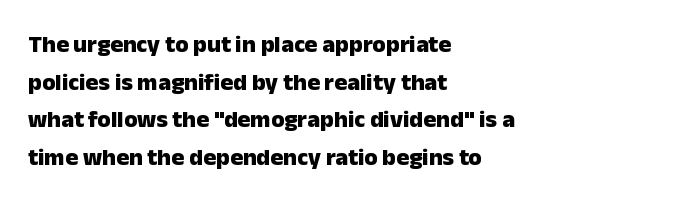
The image shows 24 px bold type, upright; set left-aligned, normal line spacing (1.57x), normal letter spacing, not underlined.
